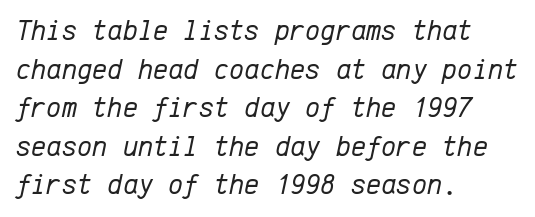
Q: Is the text bold? A: No.
Q: Is the text italic (slanted)? A: Yes, it leans right by about 12 degrees.
Q: Is the text underlined? A: No.
Q: How is the paragraph aligned? A: Left-aligned.
Q: Is the spacing between letters normal or unusually wide? A: Normal.
Q: Is the spacing between lines tight, normal or loose? A: Normal.
Q: Width (condensed, normal, or wide)? A: Normal.
Q: Stroke contrast? A: Low.
Q: x-height? A: Medium.
Q: Monospaced? A: Yes.
